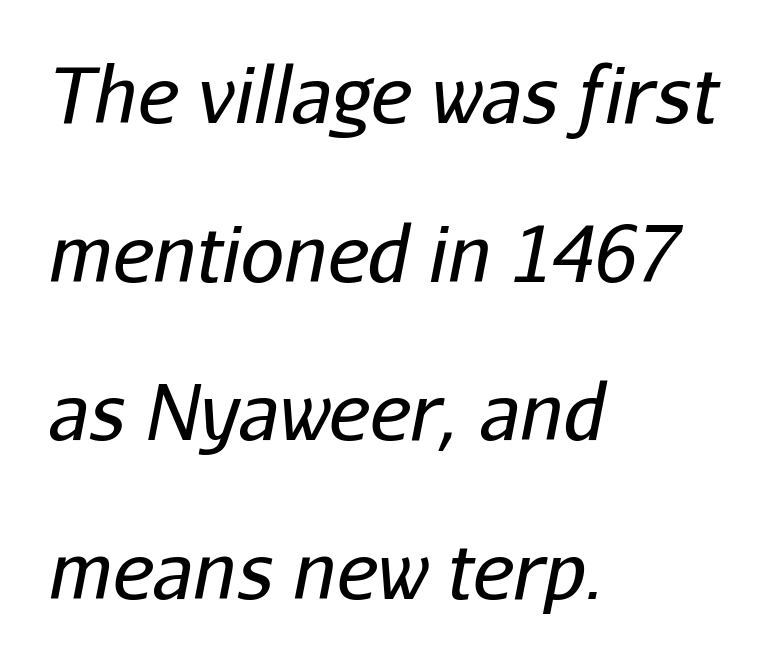
{"italic": "yes", "lean": "right", "slant_degrees": 11, "bold": "no", "weight": "regular", "width": "normal", "stroke_contrast": "low", "x_height": "medium", "monospaced": "no", "underline": "no", "align": "left", "line_spacing": "loose", "line_spacing_ratio": 2.06, "letter_spacing": "normal", "letter_spacing_em": 0.0, "glyph_px": 77}
